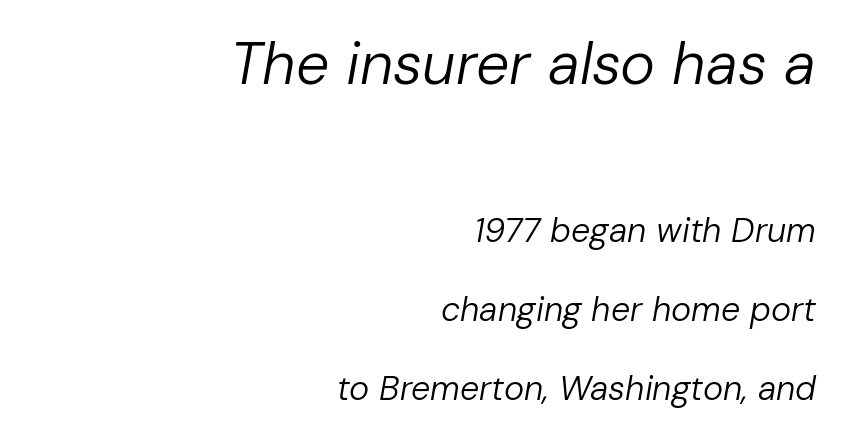
You could not count columns in this text — the font is proportionally spaced. One glance says open: line gaps are wider than usual. Observe the lean: these are italic letterforms. The passage shown is not bold in any degree. The passage is arranged like a letterhead date or caption credit — flush right.
